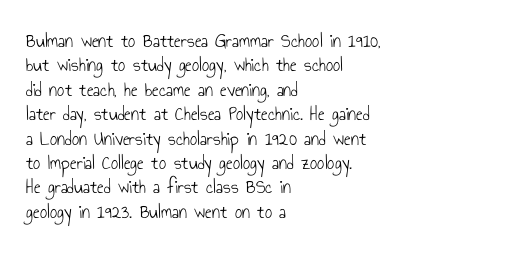
The image shows 20 px text type, upright; set left-aligned, line spacing 1.22x, normal letter spacing, not underlined.
